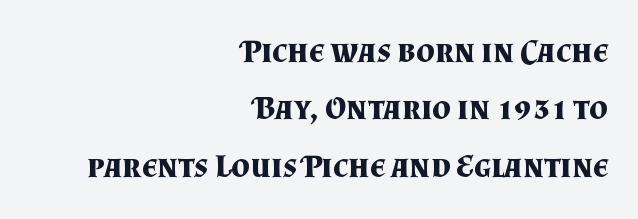
Q: Is the text bold? A: Yes.
Q: Is the text italic (slanted)? A: No, it is upright.
Q: Is the typeface a serif or a sans-serif typeface? A: Serif.
Q: Is the text underlined? A: No.
Q: How is the paragraph aligned? A: Right-aligned.
Q: Is the spacing between letters normal or unusually wide? A: Normal.
Q: Width (condensed, normal, or wide)? A: Normal.
Q: Stroke contrast? A: Medium.
Q: x-height? A: Small.
Q: Monospaced? A: No.
